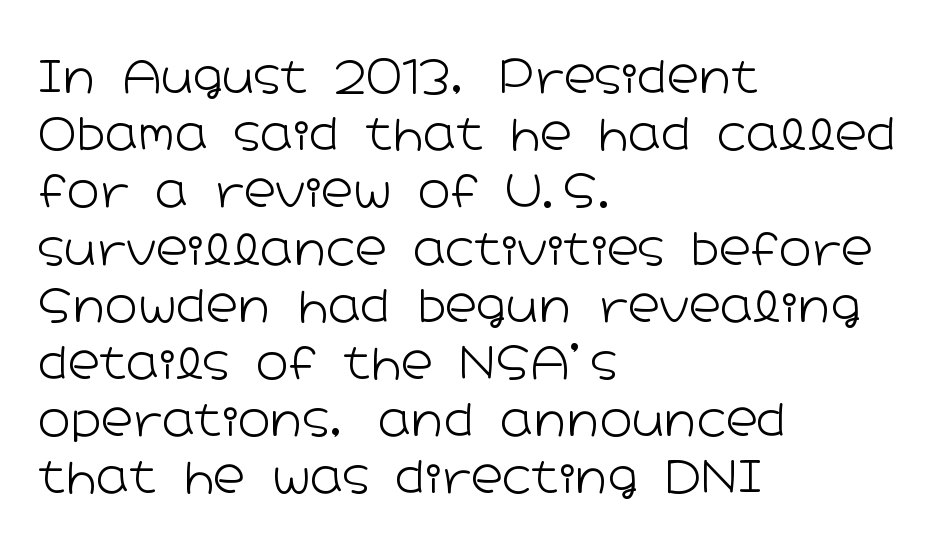
{"serif": "no", "italic": "no", "bold": "no", "weight": "light", "width": "wide", "stroke_contrast": "low", "x_height": "medium", "monospaced": "no", "underline": "no", "align": "left", "line_spacing": "normal", "line_spacing_ratio": 1.3, "letter_spacing": "normal", "letter_spacing_em": 0.0, "glyph_px": 44}
